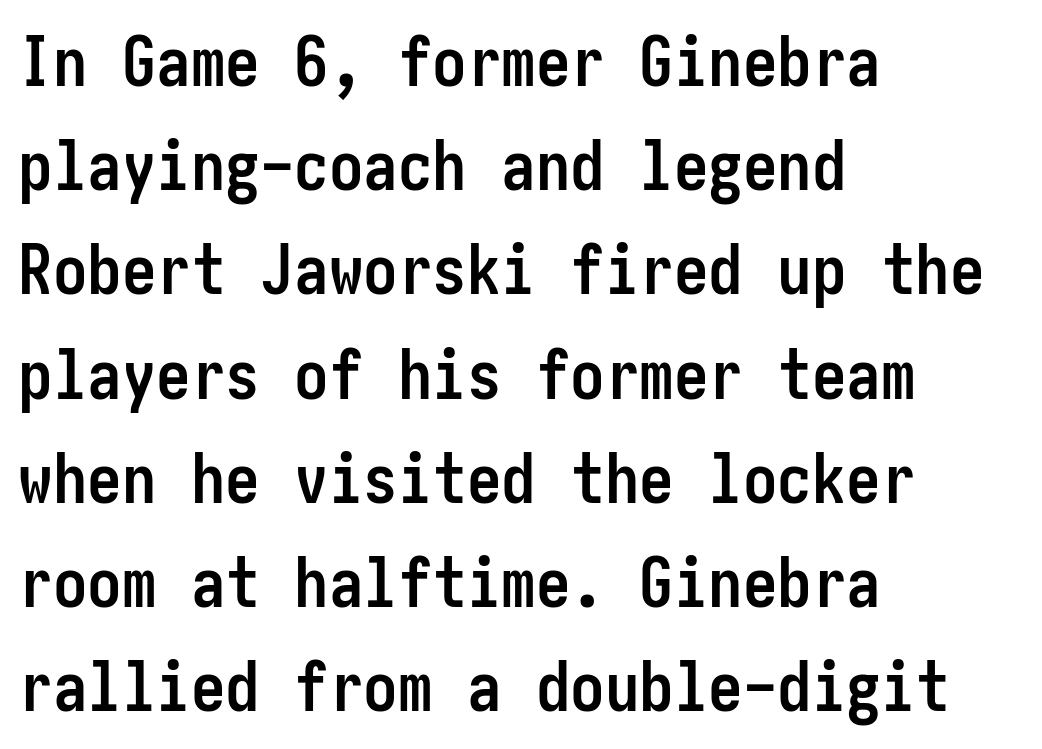
Weight: bold. Notice how the stems are strictly vertical — no italics here. The line-height multiplier appears to be the usual default. Does the type have serifs? No, each stem ends abruptly. Short note: letters normally spaced. Line starts are locked; line ends wander.
